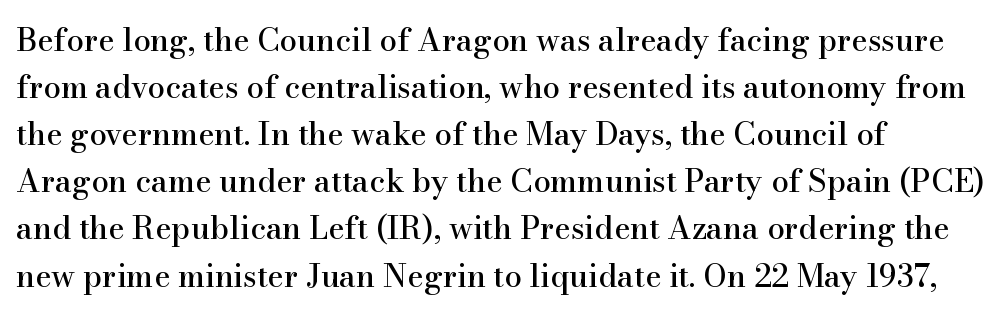
Q: Is the text italic (slanted)? A: No, it is upright.
Q: Is the typeface a serif or a sans-serif typeface? A: Serif.
Q: Is the text underlined? A: No.
Q: How is the paragraph aligned? A: Left-aligned.
Q: Is the spacing between letters normal or unusually wide? A: Normal.
Q: Is the spacing between lines tight, normal or loose? A: Normal.
Q: Width (condensed, normal, or wide)? A: Normal.
Q: Stroke contrast? A: High.
Q: x-height? A: Small.
Q: Monospaced? A: No.
